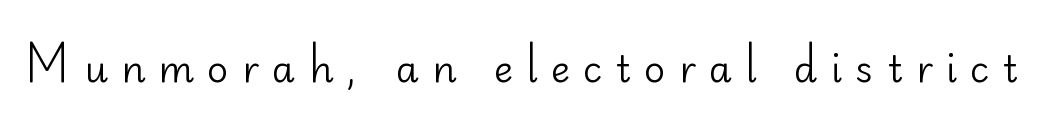
Is the stroke heavy? The answer is a plain regular-or-lighter. The characters display no serif detailing; their extremities are plain. The gap between lines stays unmarked. Looks like regular typesetting: each glyph gets only the width it needs.
